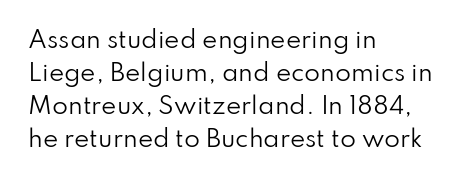
{"italic": "no", "bold": "no", "underline": "no", "align": "left", "line_spacing": "normal", "line_spacing_ratio": 1.43, "letter_spacing": "normal", "letter_spacing_em": 0.0, "glyph_px": 23}
